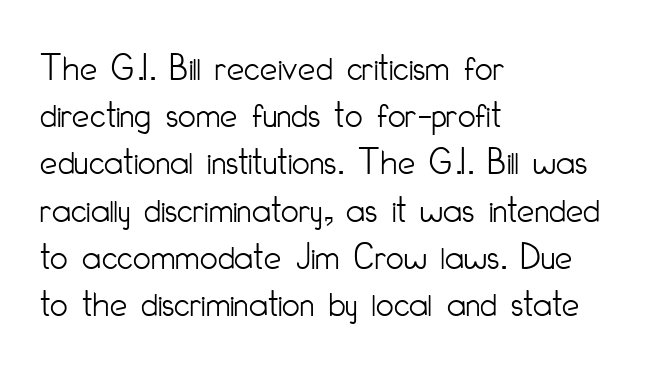
{"serif": "no", "italic": "no", "bold": "no", "weight": "light", "width": "condensed", "stroke_contrast": "low", "x_height": "small", "monospaced": "no", "underline": "no", "align": "left", "line_spacing_ratio": 1.21, "letter_spacing": "normal", "letter_spacing_em": 0.0, "glyph_px": 39}
